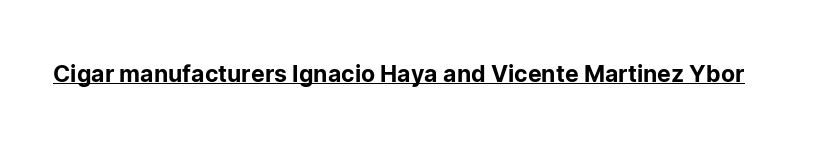
{"italic": "no", "underline": "yes", "letter_spacing": "normal", "letter_spacing_em": 0.0, "glyph_px": 23}
